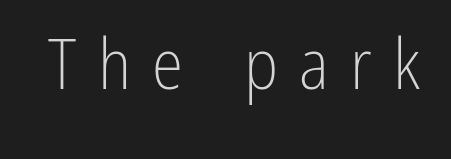
The image shows 71 px light, condensed sans-serif type, upright; set unusually wide letter spacing (+0.3 em), not underlined; low stroke contrast and a medium x-height.
